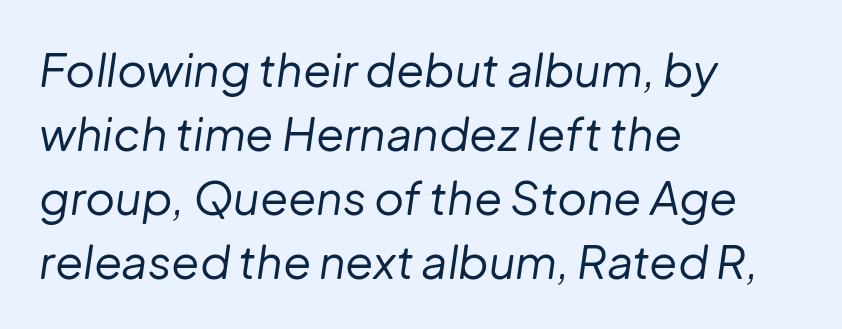
{"italic": "yes", "lean": "right", "slant_degrees": 8, "bold": "no", "weight": "regular", "width": "normal", "stroke_contrast": "low", "x_height": "medium", "monospaced": "no", "underline": "no", "align": "left", "line_spacing": "normal", "line_spacing_ratio": 1.39, "letter_spacing": "normal", "letter_spacing_em": 0.0, "glyph_px": 46}
